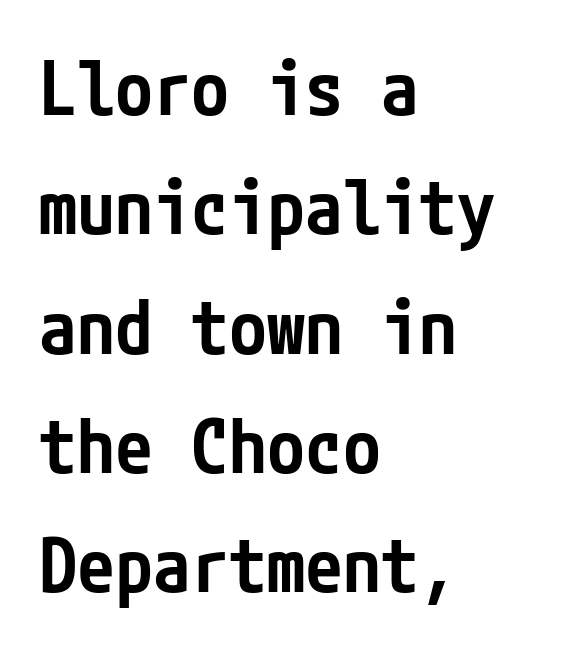
Q: Is the text bold? A: Semi-bold.
Q: Is the text italic (slanted)? A: No, it is upright.
Q: Is the typeface a serif or a sans-serif typeface? A: Sans-serif.
Q: Is the text underlined? A: No.
Q: How is the paragraph aligned? A: Left-aligned.
Q: Is the spacing between letters normal or unusually wide? A: Normal.
Q: Is the spacing between lines tight, normal or loose? A: Normal.
Q: Width (condensed, normal, or wide)? A: Condensed.
Q: Stroke contrast? A: Low.
Q: x-height? A: Medium.
